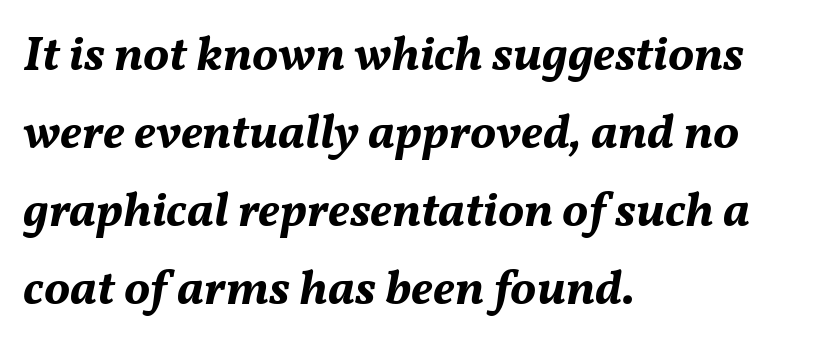
Q: Is the text bold? A: Yes.
Q: Is the text italic (slanted)? A: Yes, it leans right by about 11 degrees.
Q: Is the text underlined? A: No.
Q: How is the paragraph aligned? A: Left-aligned.
Q: Is the spacing between letters normal or unusually wide? A: Normal.
Q: Is the spacing between lines tight, normal or loose? A: Normal.
Q: Width (condensed, normal, or wide)? A: Normal.
Q: Stroke contrast? A: Medium.
Q: x-height? A: Medium.
Q: Monospaced? A: No.
